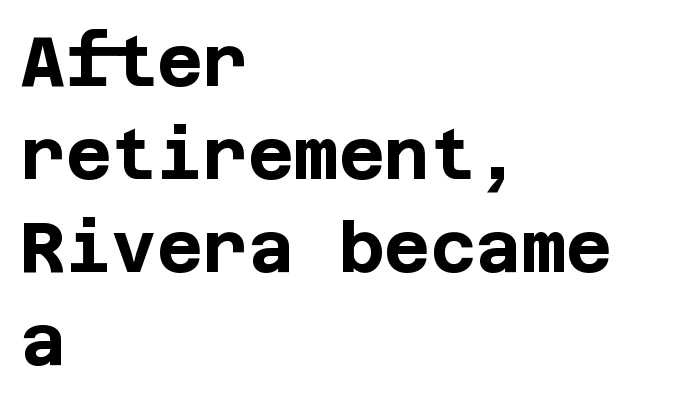
{"serif": "no", "italic": "no", "bold": "yes", "weight": "bold", "width": "normal", "stroke_contrast": "low", "x_height": "large", "underline": "no", "align": "left", "line_spacing": "normal", "line_spacing_ratio": 1.33, "letter_spacing": "normal", "letter_spacing_em": 0.0, "glyph_px": 70}
